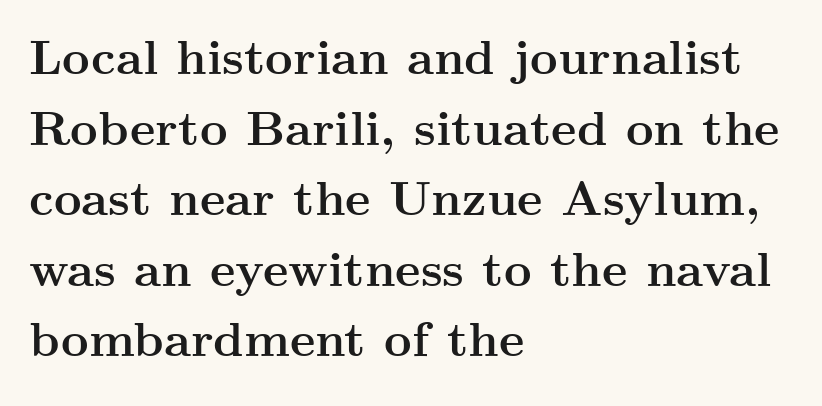
The image shows 48 px semibold, wide serif type, upright; set left-aligned, normal line spacing (1.47x), normal letter spacing, not underlined; medium stroke contrast and a small x-height.
